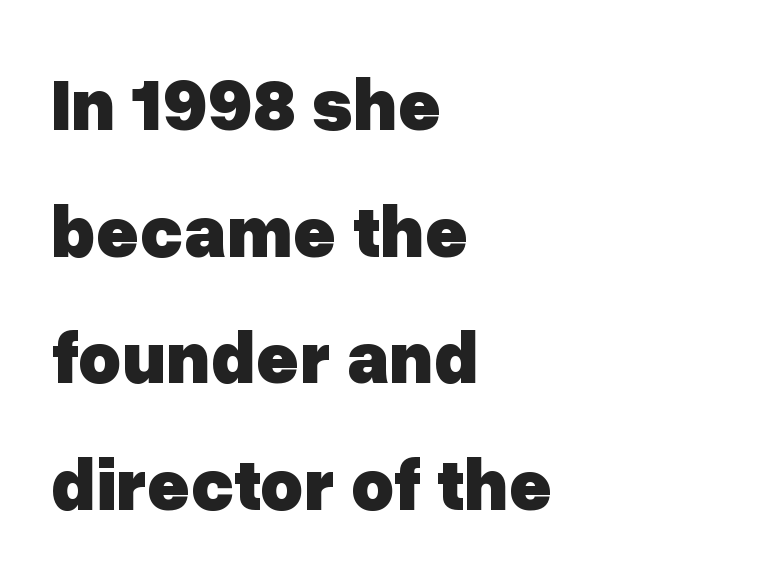
The image shows 74 px heavy sans-serif type, upright; set left-aligned, line spacing 1.71x, normal letter spacing, not underlined; low stroke contrast and a medium x-height.
